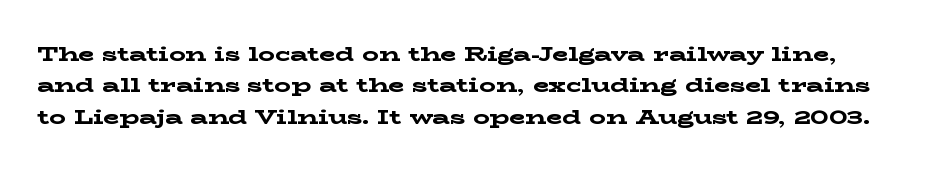
Q: Is the text bold? A: Yes.
Q: Is the text italic (slanted)? A: No, it is upright.
Q: Is the text underlined? A: No.
Q: Is the spacing between letters normal or unusually wide? A: Normal.
Q: Is the spacing between lines tight, normal or loose? A: Normal.
